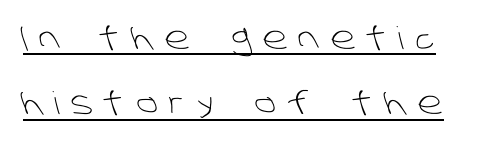
Is the letter spacing exaggerated? Yes — the characters are pushed far apart. Each letter keeps its own natural width here, so spacing adapts to shape. The letterforms sit at book weight or below. The rendered words wear a rule along their underside. Serif or sans? Sans — the stroke terminals are bare. Airy leading.
